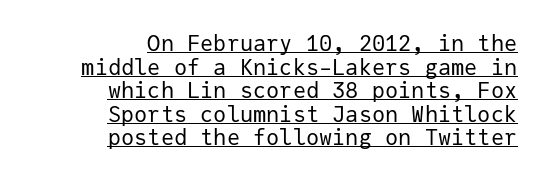
The image shows 22 px text type, upright; set right-aligned, tight line spacing (1.07x), normal letter spacing, underlined.
